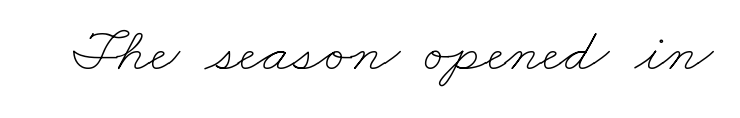
Q: Is the text bold? A: No.
Q: Is the text underlined? A: No.
Q: Is the spacing between letters normal or unusually wide? A: Normal.
Q: Width (condensed, normal, or wide)? A: Wide.
Q: Stroke contrast? A: Low.
Q: x-height? A: Small.
Q: Monospaced? A: No.
